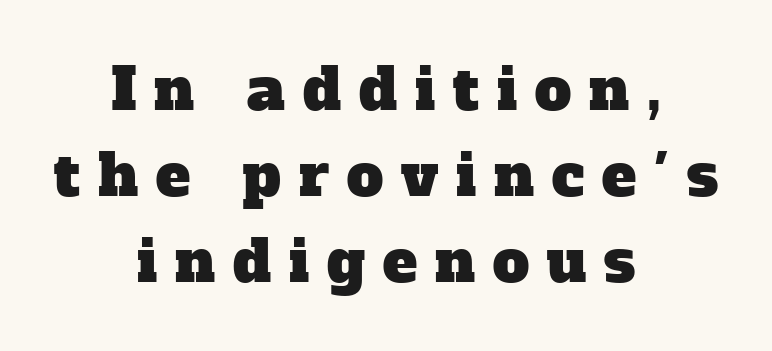
The image shows 58 px serif type; set centered, normal line spacing (1.48x), unusually wide letter spacing (+0.31 em), not underlined; low stroke contrast and a medium x-height.
